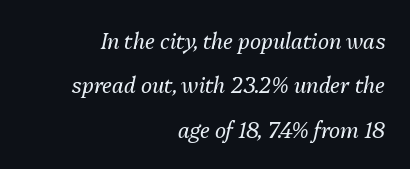
{"italic": "yes", "lean": "right", "slant_degrees": 13, "bold": "no", "underline": "no", "align": "right", "line_spacing": "loose", "line_spacing_ratio": 2.11, "letter_spacing": "normal", "letter_spacing_em": 0.0, "glyph_px": 21}
